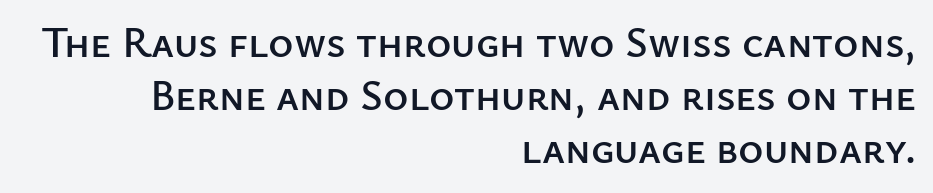
{"serif": "no", "italic": "no", "width": "normal", "stroke_contrast": "low", "x_height": "medium", "monospaced": "no", "underline": "no", "align": "right", "line_spacing_ratio": 1.23, "letter_spacing": "normal", "letter_spacing_em": 0.0, "glyph_px": 43}
